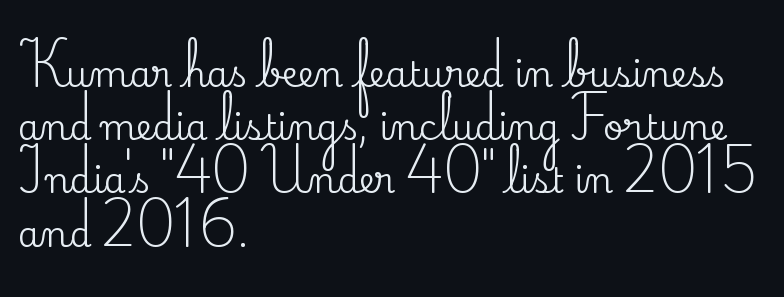
Alignment: flush left. Each row of text sits above clean, open space. Serif or sans? Serif — the stroke terminals have little feet. This sample has the flowing, uneven cadence of proportional lettering. Tracking here is standard; glyphs follow each other at the usual distance.
